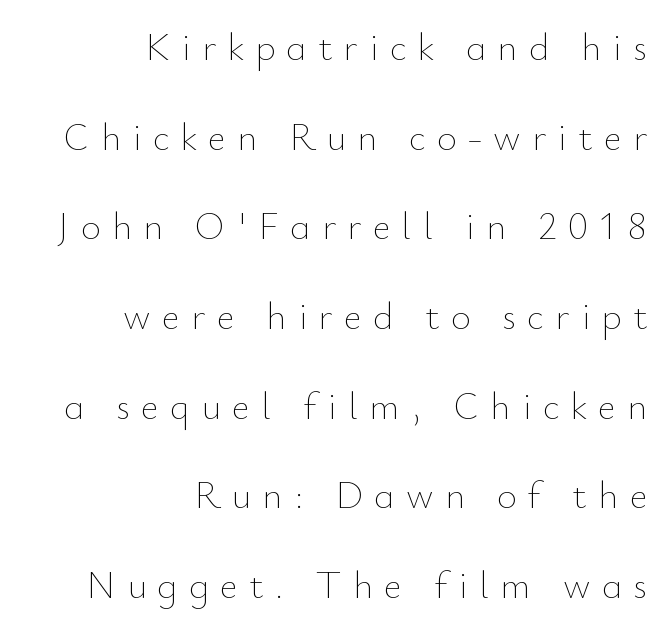
How would I describe the line gaps? Wide and relaxed. Check the space under the baseline: it is left empty. Italic: no, the glyphs are upright roman. Look at the tracking — it's clearly loosened, letters drifting apart. Unbolded letterforms with no extra heft.
